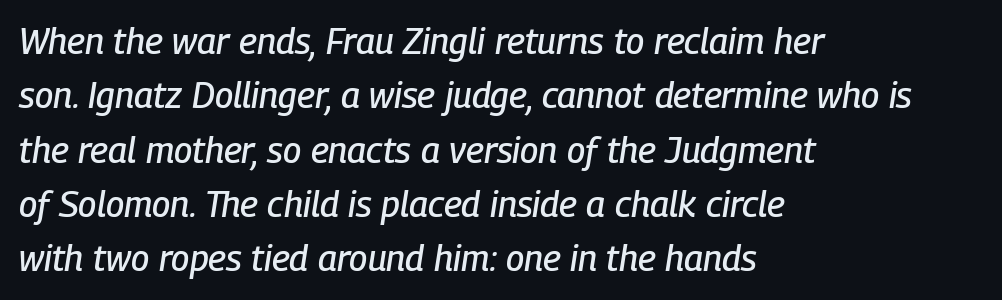
{"italic": "yes", "lean": "right", "slant_degrees": 9, "width": "condensed", "stroke_contrast": "low", "x_height": "medium", "monospaced": "no", "underline": "no", "align": "left", "line_spacing": "normal", "line_spacing_ratio": 1.51, "letter_spacing": "normal", "letter_spacing_em": 0.0, "glyph_px": 36}
